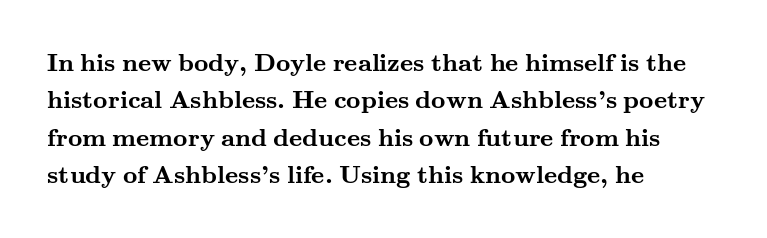
The image shows 25 px bold type, upright; set left-aligned, normal line spacing (1.5x), normal letter spacing, not underlined.
